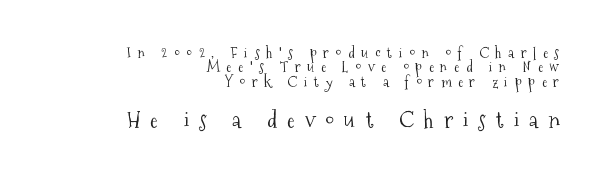
{"italic": "no", "bold": "no", "underline": "no", "align": "right", "line_spacing": "tight", "line_spacing_ratio": 0.96, "letter_spacing": "wide", "letter_spacing_em": 0.44, "larger_block": "second", "size_ratio": 1.53, "glyph_px": 23}
